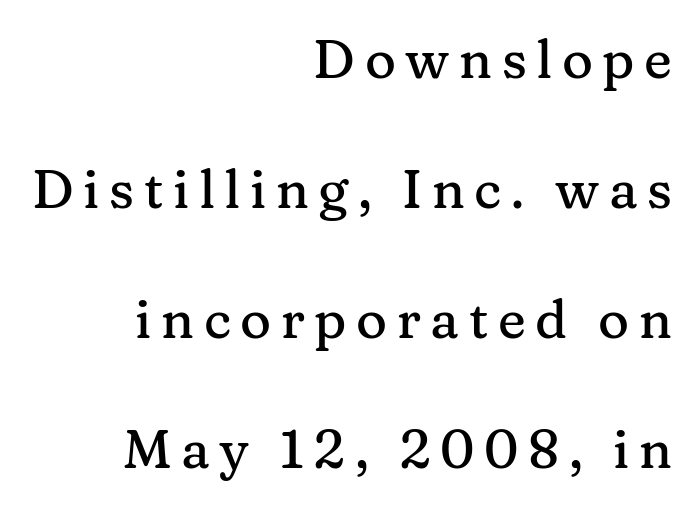
Q: Is the text italic (slanted)? A: No, it is upright.
Q: Is the typeface a serif or a sans-serif typeface? A: Serif.
Q: Is the text underlined? A: No.
Q: How is the paragraph aligned? A: Right-aligned.
Q: Is the spacing between lines tight, normal or loose? A: Loose.
Q: Width (condensed, normal, or wide)? A: Normal.
Q: Stroke contrast? A: Medium.
Q: x-height? A: Medium.
Q: Monospaced? A: No.
